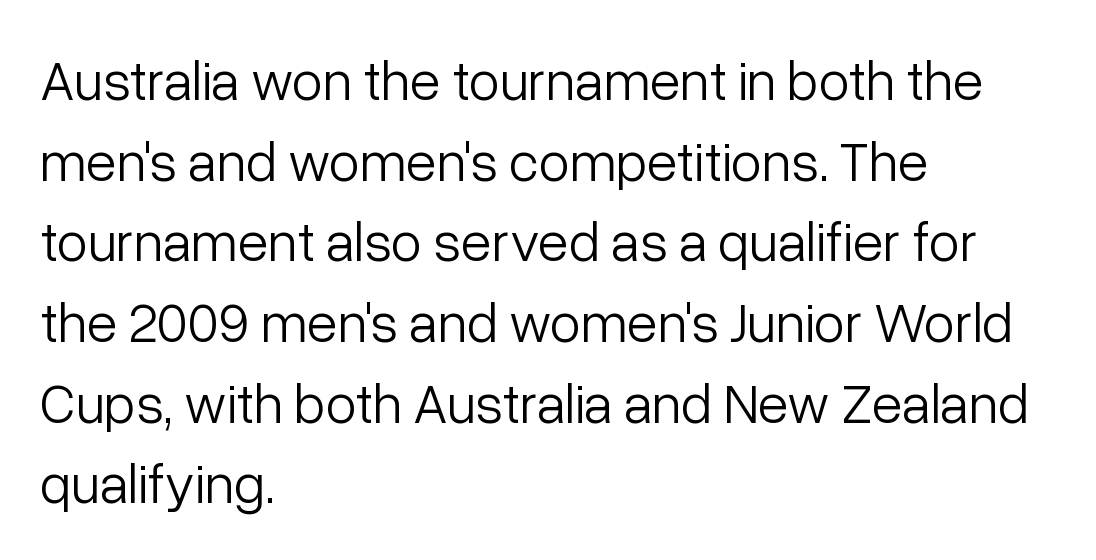
Q: Is the text bold? A: No.
Q: Is the text italic (slanted)? A: No, it is upright.
Q: Is the typeface a serif or a sans-serif typeface? A: Sans-serif.
Q: Is the text underlined? A: No.
Q: How is the paragraph aligned? A: Left-aligned.
Q: Is the spacing between letters normal or unusually wide? A: Normal.
Q: Is the spacing between lines tight, normal or loose? A: Normal.
Q: Width (condensed, normal, or wide)? A: Normal.
Q: Stroke contrast? A: Low.
Q: x-height? A: Medium.
Q: Monospaced? A: No.
